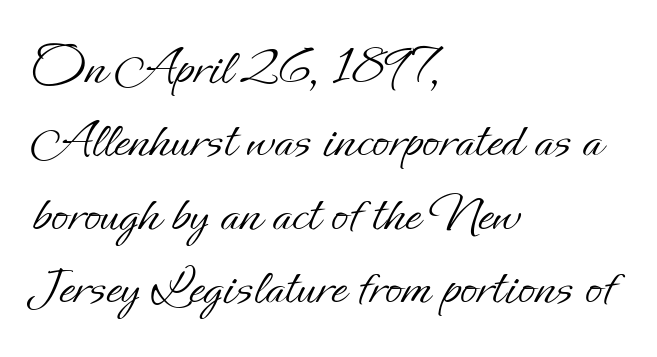
Q: Is the text bold? A: No.
Q: Is the text italic (slanted)? A: Yes.
Q: Is the text underlined? A: No.
Q: How is the paragraph aligned? A: Left-aligned.
Q: Is the spacing between letters normal or unusually wide? A: Normal.
Q: Is the spacing between lines tight, normal or loose? A: Normal.
Q: Width (condensed, normal, or wide)? A: Normal.
Q: Stroke contrast? A: Low.
Q: x-height? A: Small.
Q: Monospaced? A: No.
